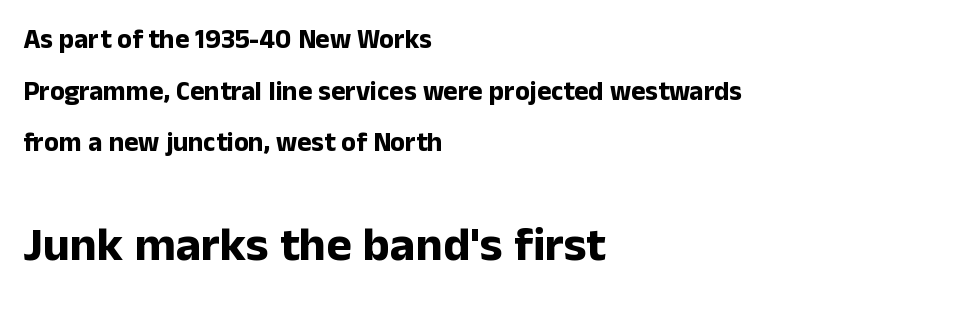
{"serif": "no", "italic": "no", "bold": "yes", "weight": "bold", "width": "normal", "stroke_contrast": "low", "x_height": "medium", "monospaced": "no", "underline": "no", "align": "left", "line_spacing": "loose", "line_spacing_ratio": 1.91, "letter_spacing": "normal", "letter_spacing_em": 0.0, "larger_block": "second", "size_ratio": 1.78, "glyph_px": 48}
